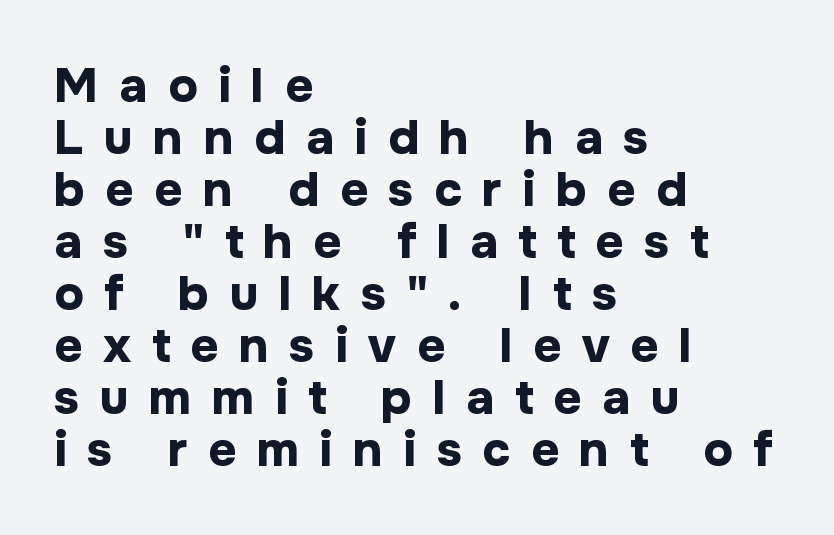
{"serif": "no", "italic": "no", "bold": "yes", "weight": "bold", "width": "normal", "stroke_contrast": "low", "x_height": "medium", "monospaced": "no", "underline": "no", "align": "left", "line_spacing": "tight", "line_spacing_ratio": 1.06, "letter_spacing": "wide", "letter_spacing_em": 0.42, "glyph_px": 49}
